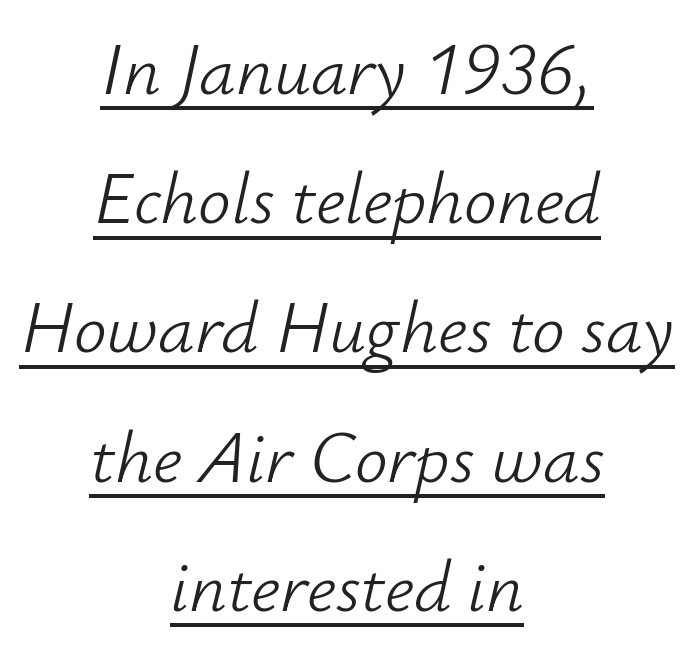
{"italic": "yes", "lean": "right", "slant_degrees": 12, "bold": "no", "weight": "light", "width": "normal", "stroke_contrast": "low", "x_height": "small", "monospaced": "no", "underline": "yes", "align": "center", "line_spacing_ratio": 1.77, "letter_spacing": "normal", "letter_spacing_em": 0.0, "glyph_px": 73}
